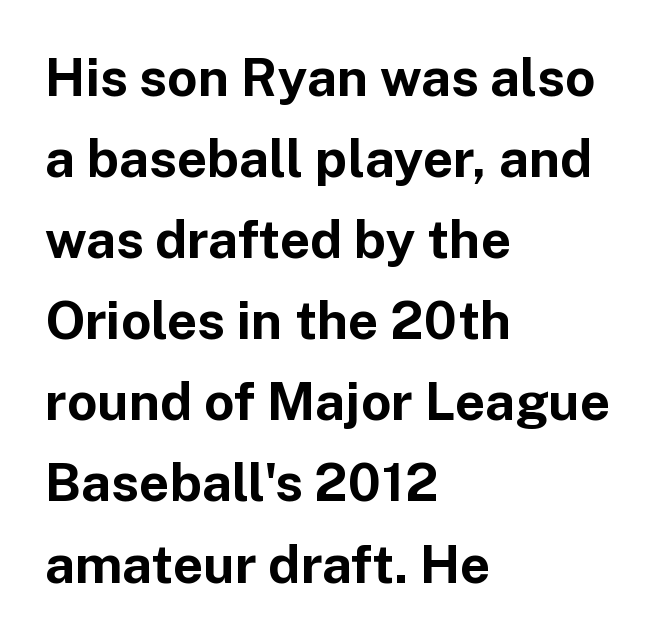
Q: Is the text bold? A: Yes.
Q: Is the text italic (slanted)? A: No, it is upright.
Q: Is the typeface a serif or a sans-serif typeface? A: Sans-serif.
Q: Is the text underlined? A: No.
Q: How is the paragraph aligned? A: Left-aligned.
Q: Is the spacing between letters normal or unusually wide? A: Normal.
Q: Is the spacing between lines tight, normal or loose? A: Normal.
Q: Width (condensed, normal, or wide)? A: Normal.
Q: Stroke contrast? A: Low.
Q: x-height? A: Medium.
Q: Monospaced? A: No.
